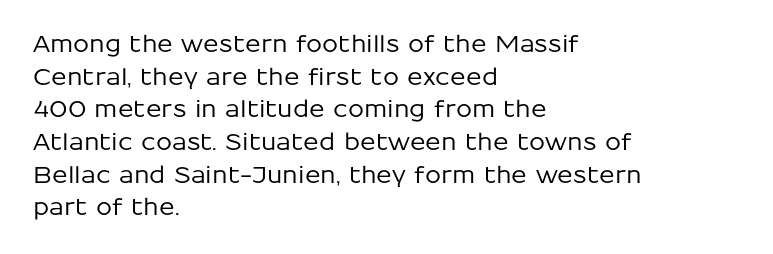
The image shows 23 px text type, upright; set left-aligned, normal line spacing (1.42x), normal letter spacing, not underlined.
